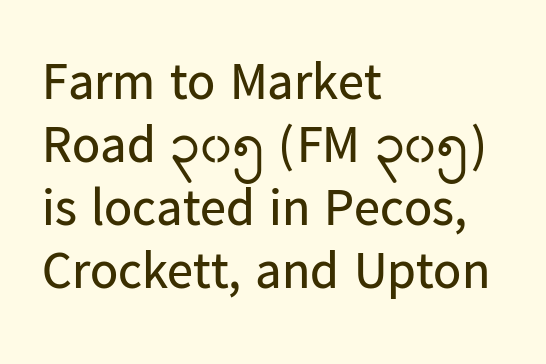
Q: Is the text bold? A: No.
Q: Is the text italic (slanted)? A: No, it is upright.
Q: Is the typeface a serif or a sans-serif typeface? A: Sans-serif.
Q: Is the text underlined? A: No.
Q: How is the paragraph aligned? A: Left-aligned.
Q: Is the spacing between letters normal or unusually wide? A: Normal.
Q: Width (condensed, normal, or wide)? A: Normal.
Q: Stroke contrast? A: Low.
Q: x-height? A: Medium.
Q: Monospaced? A: No.
